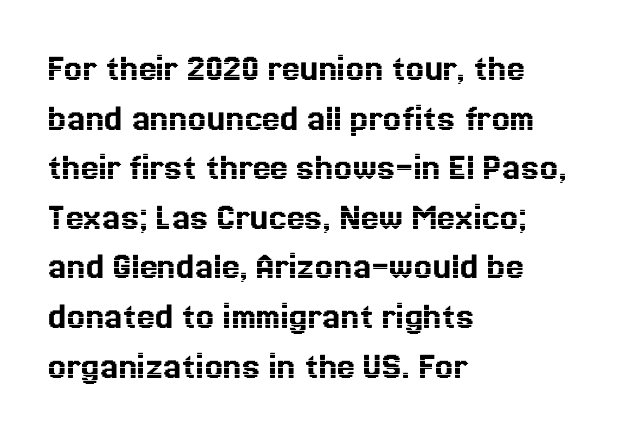
Only glyphs here, with clear space below each row. These lines are set flush left with a ragged right edge. Is this a fixed-width face? No — the glyphs have proportional, varying widths. Letter spacing: default. Style check: upright.
